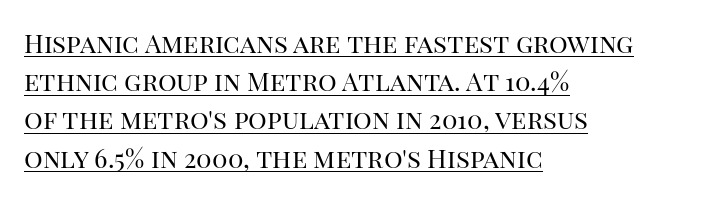
{"italic": "no", "bold": "no", "underline": "yes", "align": "left", "line_spacing": "normal", "line_spacing_ratio": 1.47, "letter_spacing": "normal", "letter_spacing_em": 0.0, "glyph_px": 26}
